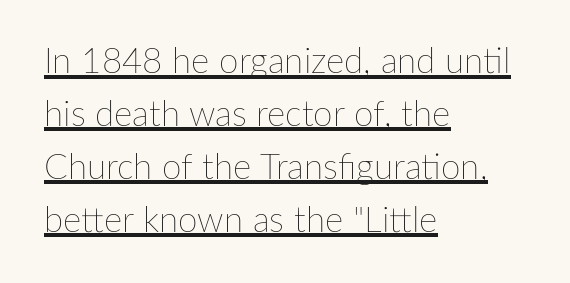
Q: Is the text bold? A: No.
Q: Is the text italic (slanted)? A: No, it is upright.
Q: Is the text underlined? A: Yes.
Q: How is the paragraph aligned? A: Left-aligned.
Q: Is the spacing between letters normal or unusually wide? A: Normal.
Q: Is the spacing between lines tight, normal or loose? A: Normal.
Q: Width (condensed, normal, or wide)? A: Normal.
Q: Stroke contrast? A: Low.
Q: x-height? A: Medium.
Q: Monospaced? A: No.
